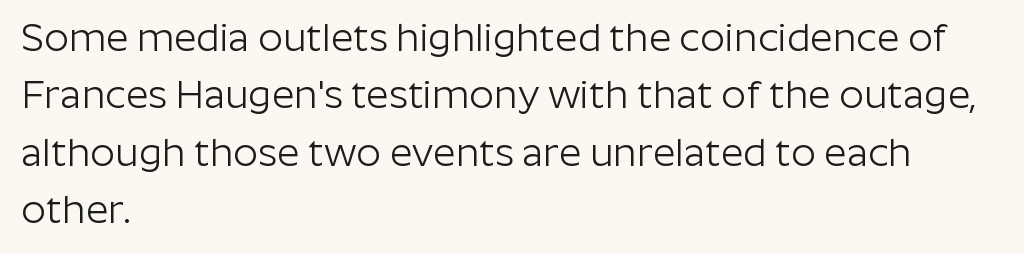
Honestly, the letter spacing is just normal — you wouldn't notice it. The font's upright variant was chosen for this text. This is not heavy type; no bold has been used. The font family rendered here belongs to the sans-serif group. Each letter keeps its own natural width here, so spacing adapts to shape.
